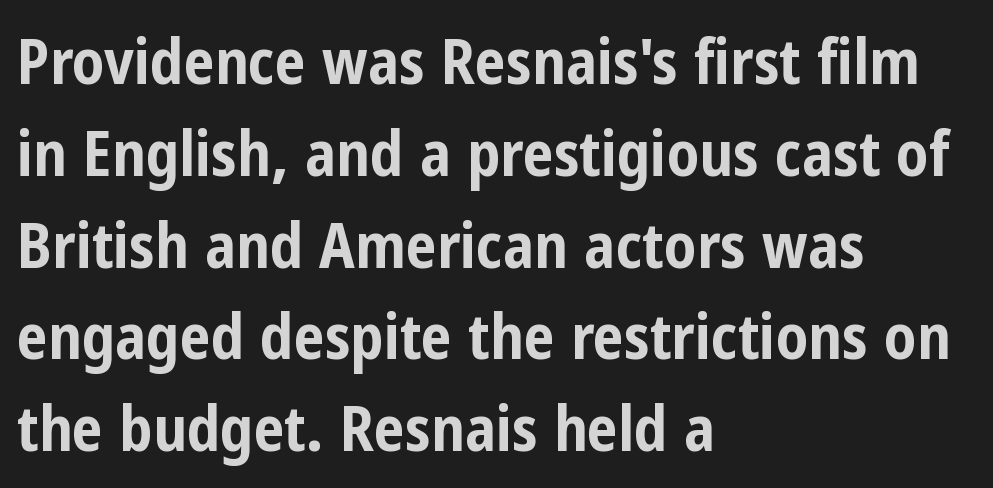
{"serif": "no", "italic": "no", "bold": "yes", "weight": "bold", "width": "condensed", "stroke_contrast": "low", "x_height": "medium", "monospaced": "no", "underline": "no", "align": "left", "line_spacing": "normal", "line_spacing_ratio": 1.48, "letter_spacing": "normal", "letter_spacing_em": 0.0, "glyph_px": 62}
